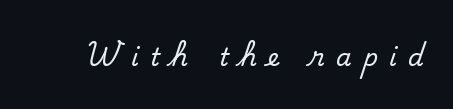
{"bold": "no", "underline": "no", "letter_spacing": "wide", "letter_spacing_em": 0.46, "glyph_px": 25}
